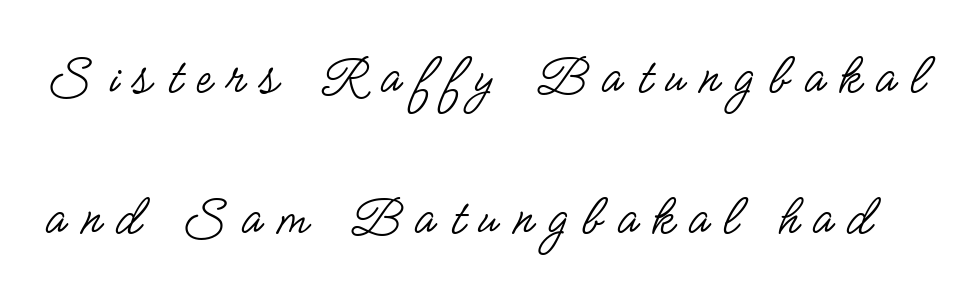
{"serif": "no", "bold": "no", "weight": "regular", "width": "condensed", "stroke_contrast": "low", "x_height": "small", "monospaced": "no", "underline": "no", "line_spacing": "loose", "line_spacing_ratio": 2.48, "letter_spacing": "wide", "letter_spacing_em": 0.26, "glyph_px": 57}
